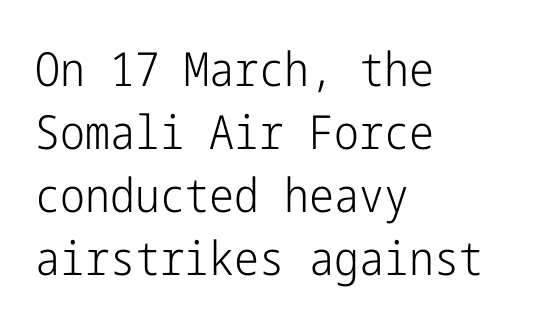
Q: Is the text bold? A: No.
Q: Is the text italic (slanted)? A: No, it is upright.
Q: Is the typeface a serif or a sans-serif typeface? A: Sans-serif.
Q: Is the text underlined? A: No.
Q: How is the paragraph aligned? A: Left-aligned.
Q: Is the spacing between letters normal or unusually wide? A: Normal.
Q: Is the spacing between lines tight, normal or loose? A: Normal.
Q: Width (condensed, normal, or wide)? A: Condensed.
Q: Stroke contrast? A: Low.
Q: x-height? A: Medium.
